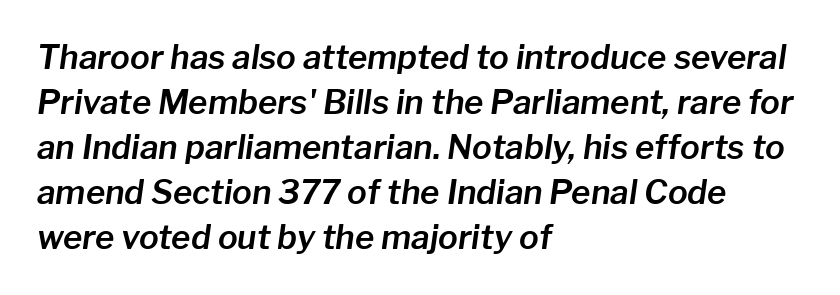
Q: Is the text italic (slanted)? A: Yes, it leans right by about 8 degrees.
Q: Is the text underlined? A: No.
Q: How is the paragraph aligned? A: Left-aligned.
Q: Is the spacing between letters normal or unusually wide? A: Normal.
Q: Is the spacing between lines tight, normal or loose? A: Normal.
Q: Width (condensed, normal, or wide)? A: Normal.
Q: Stroke contrast? A: Low.
Q: x-height? A: Medium.
Q: Monospaced? A: No.
